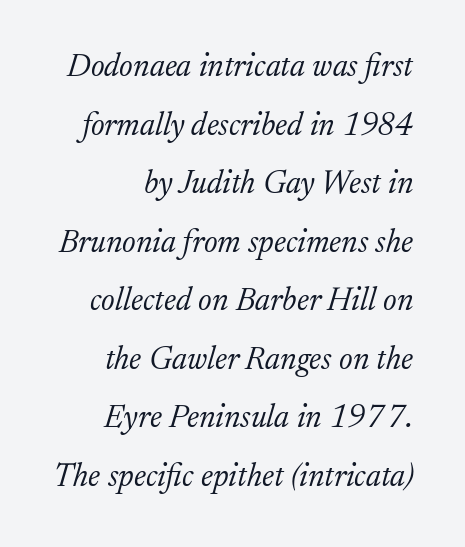
{"serif": "yes", "italic": "yes", "lean": "right", "slant_degrees": 17, "bold": "no", "weight": "light", "width": "normal", "stroke_contrast": "low", "x_height": "medium", "monospaced": "no", "underline": "no", "line_spacing_ratio": 1.83, "letter_spacing": "normal", "letter_spacing_em": 0.0, "glyph_px": 32}
